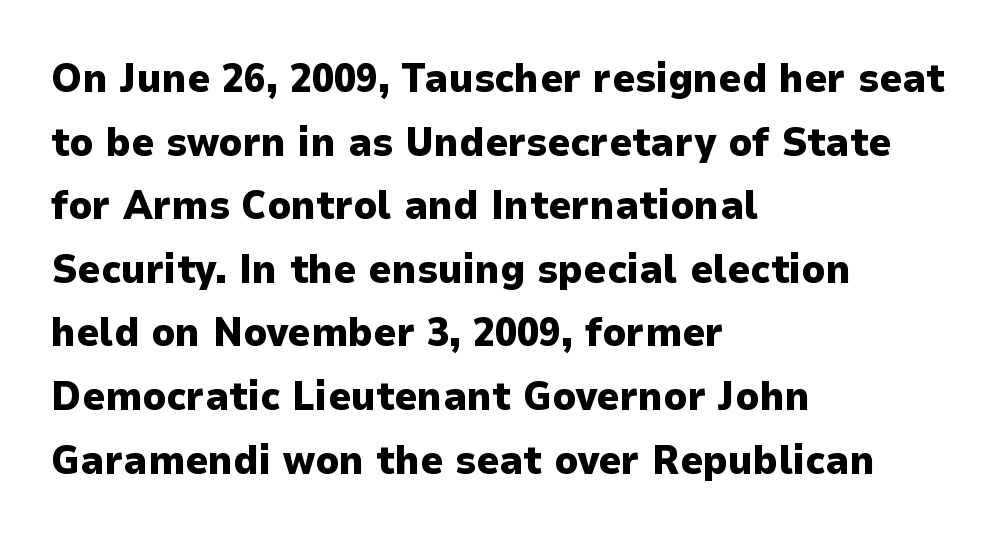
The image shows 40 px heavy sans-serif type, upright; set left-aligned, normal line spacing (1.59x), normal letter spacing, not underlined; low stroke contrast and a medium x-height.
